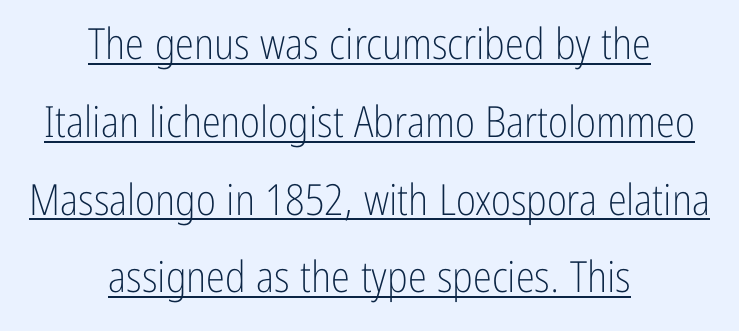
Q: Is the text bold? A: No.
Q: Is the text italic (slanted)? A: No, it is upright.
Q: Is the typeface a serif or a sans-serif typeface? A: Sans-serif.
Q: Is the text underlined? A: Yes.
Q: How is the paragraph aligned? A: Centered.
Q: Is the spacing between letters normal or unusually wide? A: Normal.
Q: Width (condensed, normal, or wide)? A: Condensed.
Q: Stroke contrast? A: Low.
Q: x-height? A: Medium.
Q: Monospaced? A: No.
